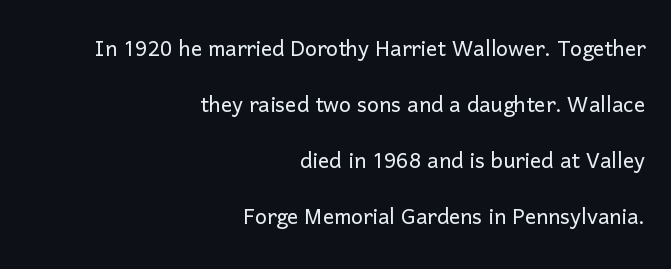
Q: Is the text bold? A: No.
Q: Is the text italic (slanted)? A: No, it is upright.
Q: Is the typeface a serif or a sans-serif typeface? A: Sans-serif.
Q: Is the text underlined? A: No.
Q: How is the paragraph aligned? A: Right-aligned.
Q: Is the spacing between letters normal or unusually wide? A: Normal.
Q: Is the spacing between lines tight, normal or loose? A: Loose.
Q: Width (condensed, normal, or wide)? A: Normal.
Q: Stroke contrast? A: Low.
Q: x-height? A: Medium.
Q: Monospaced? A: No.
